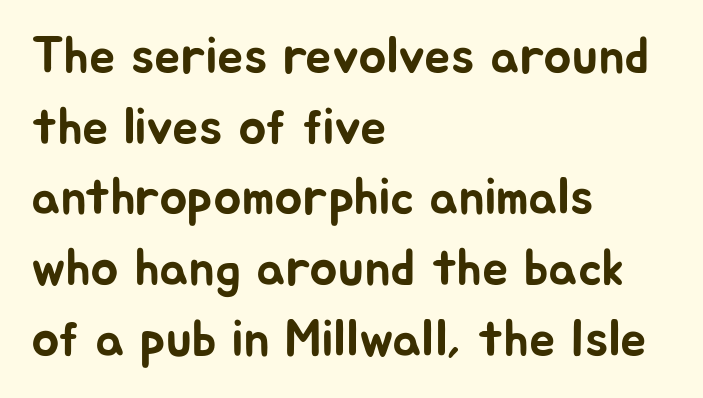
The image shows 52 px sans-serif type, upright; set left-aligned, normal line spacing (1.36x), normal letter spacing, not underlined; low stroke contrast and a medium x-height.
